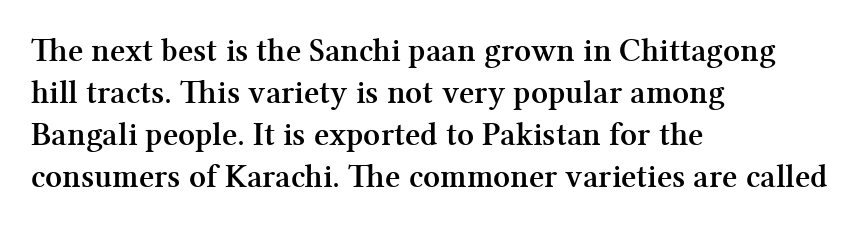
{"serif": "yes", "italic": "no", "bold": "yes", "weight": "semibold", "width": "normal", "stroke_contrast": "medium", "x_height": "medium", "monospaced": "no", "underline": "no", "align": "left", "line_spacing": "normal", "line_spacing_ratio": 1.27, "letter_spacing": "normal", "letter_spacing_em": 0.0, "glyph_px": 33}
